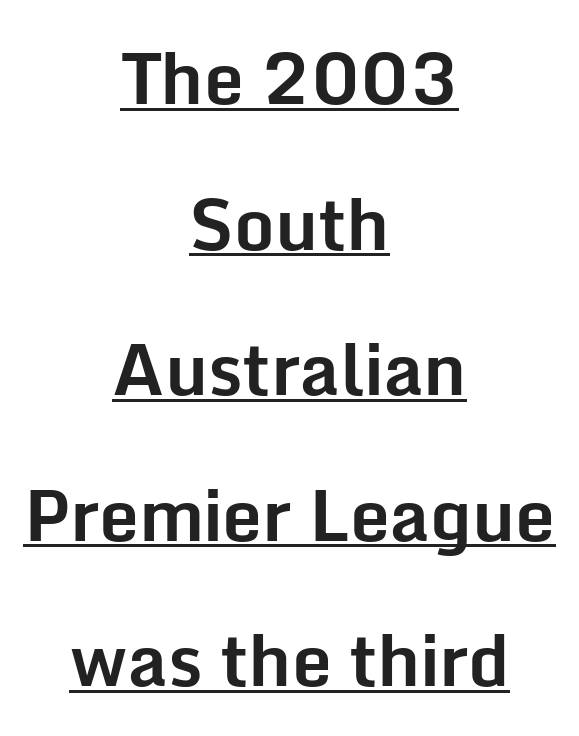
Quick note: underline on. These lines stand farther apart than default settings would place them. No extra tracking has been applied to these lines. The font is running at its bold setting. Here the designer chose a conventional face with non-uniform glyph widths.
